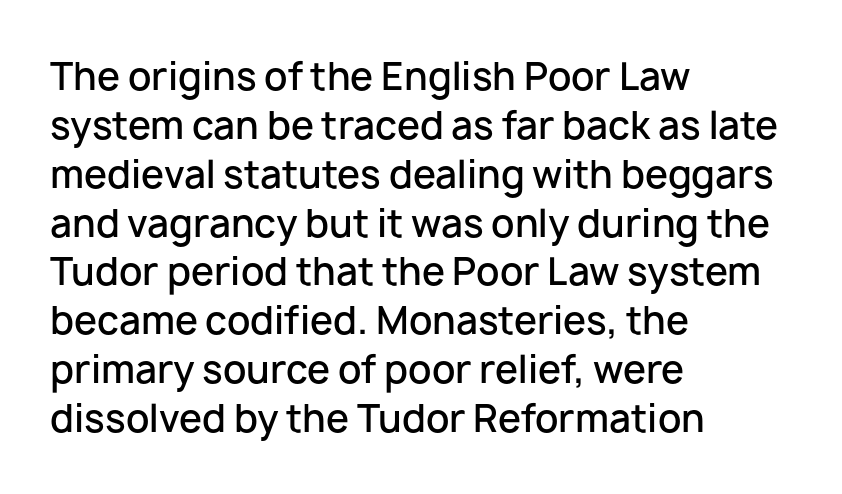
The image shows 37 px semibold sans-serif type, upright; set left-aligned, normal line spacing (1.32x), normal letter spacing, not underlined; low stroke contrast and a medium x-height.
